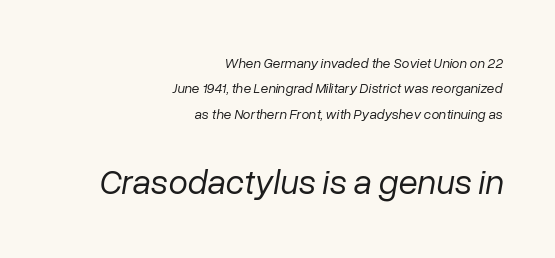
The space directly below the letters is spotless. If you squint, the bottom block still reads clearly — it's the larger of the two. A student would call this right alignment; a typographer would say flush right, rag left. The whole block is typeset with a tilt.
